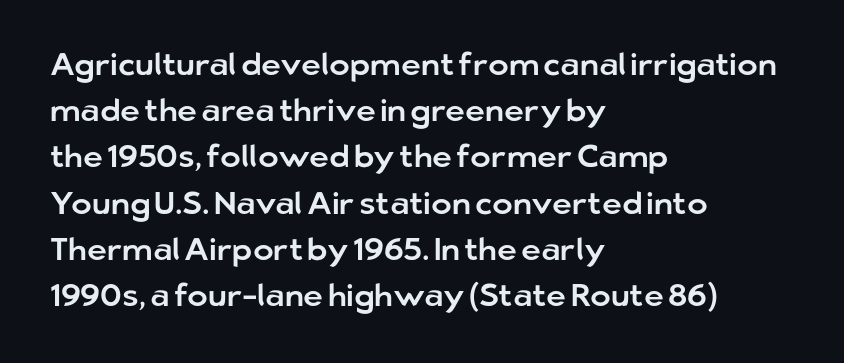
Q: Is the text italic (slanted)? A: No, it is upright.
Q: Is the typeface a serif or a sans-serif typeface? A: Sans-serif.
Q: Is the text underlined? A: No.
Q: How is the paragraph aligned? A: Left-aligned.
Q: Is the spacing between letters normal or unusually wide? A: Normal.
Q: Is the spacing between lines tight, normal or loose? A: Normal.
Q: Width (condensed, normal, or wide)? A: Normal.
Q: Stroke contrast? A: Low.
Q: x-height? A: Medium.
Q: Monospaced? A: No.
